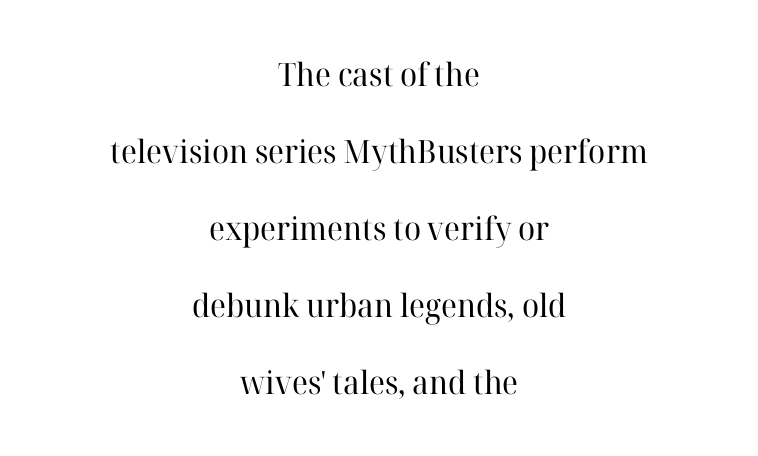
Old-style or modern, the face here clearly has serifs. A typesetter would call this proportional, since set widths differ per character. Each new line begins a long way beneath the previous one. The letters stand upright; this is a roman face. The weight tops out at a normal text grade.
